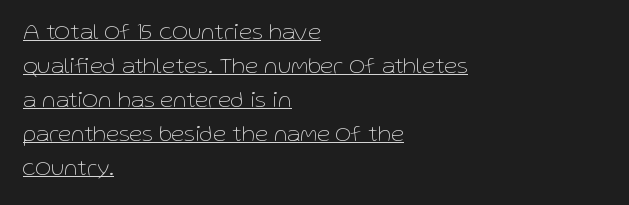
Italic: no, the glyphs are upright roman. The gaps between neighbouring characters are ordinary and unremarkable. Weight: in the light-to-regular range. Leading matches the norm, producing a regular column. Caption: multi-line text, flush left, ragged right. Glance below the letters and you will spot a drawn line.
